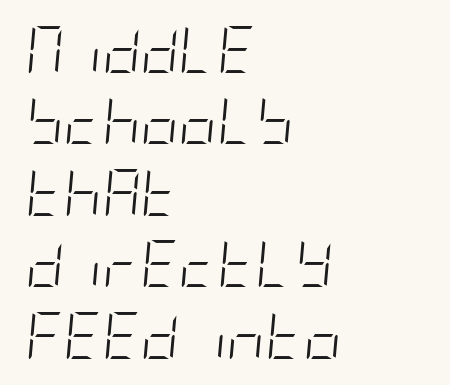
The image shows 47 px light, condensed type, italic (leaning right); set left-aligned, normal line spacing (1.52x), normal letter spacing, not underlined; low stroke contrast and a large x-height.
